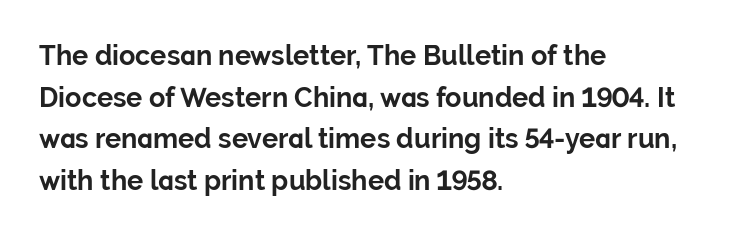
The image shows 27 px bold type, upright; set left-aligned, normal line spacing (1.54x), normal letter spacing, not underlined.
